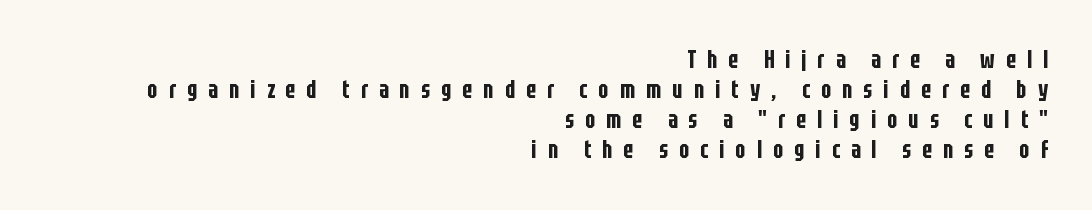
Q: Is the text italic (slanted)? A: No, it is upright.
Q: Is the text underlined? A: No.
Q: How is the paragraph aligned? A: Right-aligned.
Q: Is the spacing between letters normal or unusually wide? A: Unusually wide.
Q: Is the spacing between lines tight, normal or loose? A: Normal.
